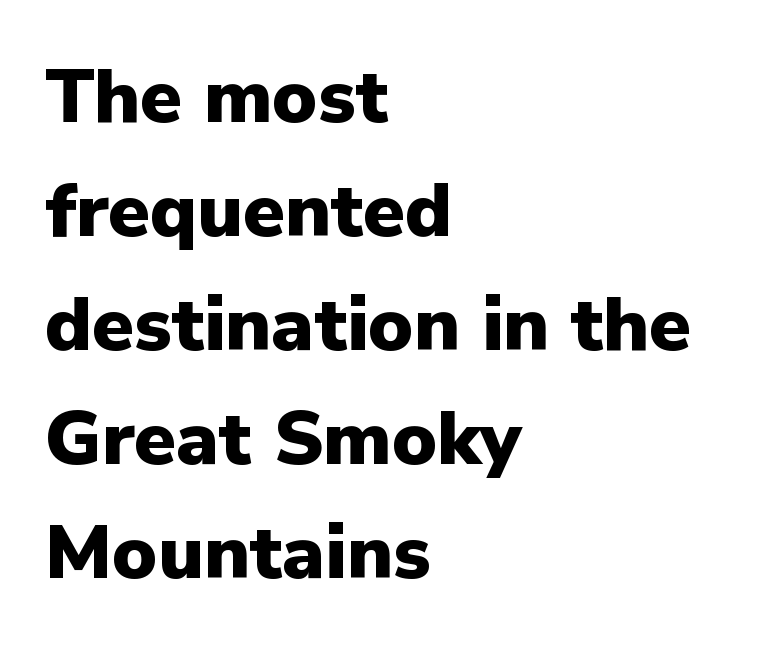
Think of a printed novel: that variable character pitch is what you see here. I'd call this a sans setting — the letters go barefoot. Does the copy run flush right? No — it runs flush left. Decoration check: the copy has no underline. Line spacing here is normal.
